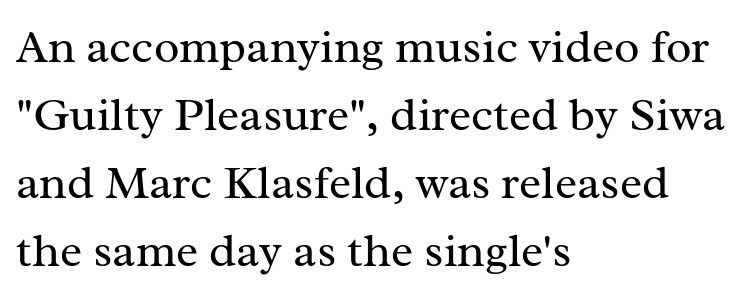
{"serif": "yes", "italic": "no", "bold": "no", "weight": "regular", "width": "normal", "stroke_contrast": "medium", "x_height": "medium", "monospaced": "no", "underline": "no", "align": "left", "line_spacing": "normal", "line_spacing_ratio": 1.45, "letter_spacing": "normal", "letter_spacing_em": 0.0, "glyph_px": 47}
